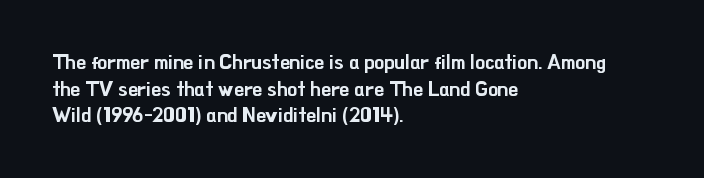
{"italic": "no", "underline": "no", "align": "left", "line_spacing": "normal", "line_spacing_ratio": 1.33, "letter_spacing": "normal", "letter_spacing_em": 0.0, "glyph_px": 20}
